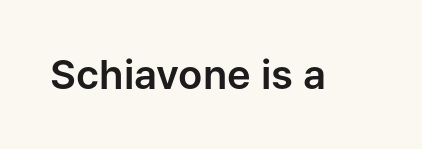
{"serif": "no", "italic": "no", "width": "normal", "stroke_contrast": "low", "x_height": "medium", "monospaced": "no", "underline": "no", "letter_spacing": "normal", "letter_spacing_em": 0.0, "glyph_px": 40}
